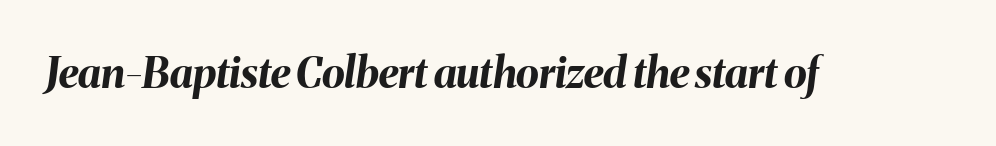
Does the weight exceed regular? Yes, all the way to bold. The axis of the letterforms is tilted away from vertical. Only glyphs here, with clear space below each row. This sample has the flowing, uneven cadence of proportional lettering. The face used here is rendered with its standard letterfit.
